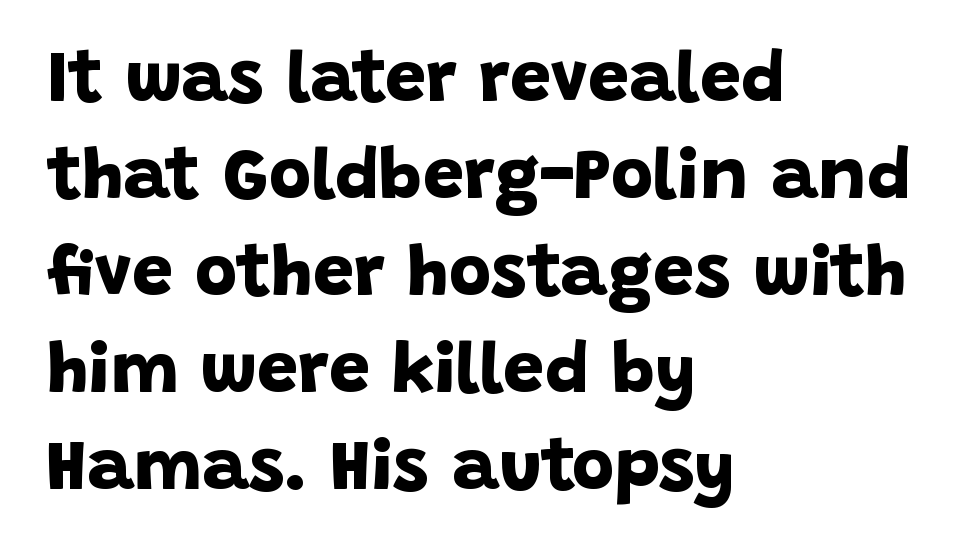
The image shows 73 px bold sans-serif type; set left-aligned, normal line spacing (1.33x), normal letter spacing, not underlined; low stroke contrast and a large x-height.
